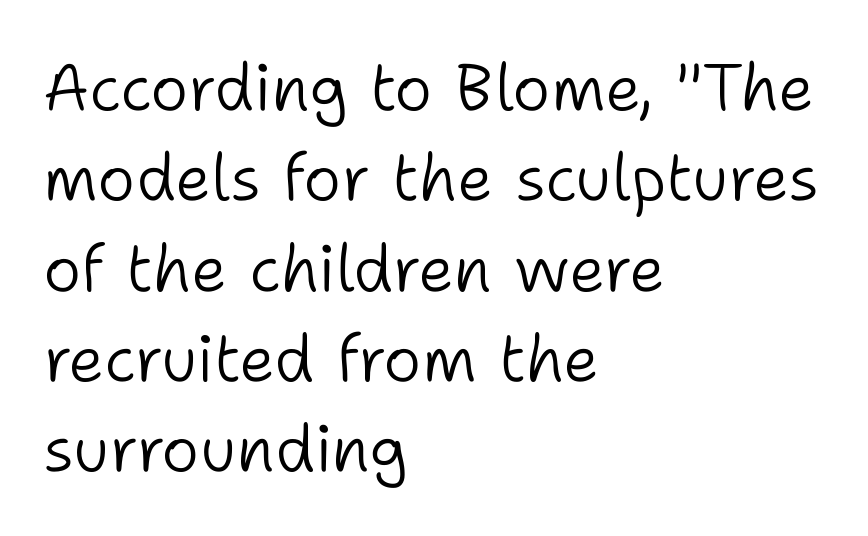
{"serif": "no", "italic": "no", "bold": "no", "weight": "light", "width": "normal", "stroke_contrast": "low", "x_height": "medium", "monospaced": "no", "underline": "no", "align": "left", "line_spacing": "normal", "line_spacing_ratio": 1.39, "letter_spacing": "normal", "letter_spacing_em": 0.0, "glyph_px": 65}
